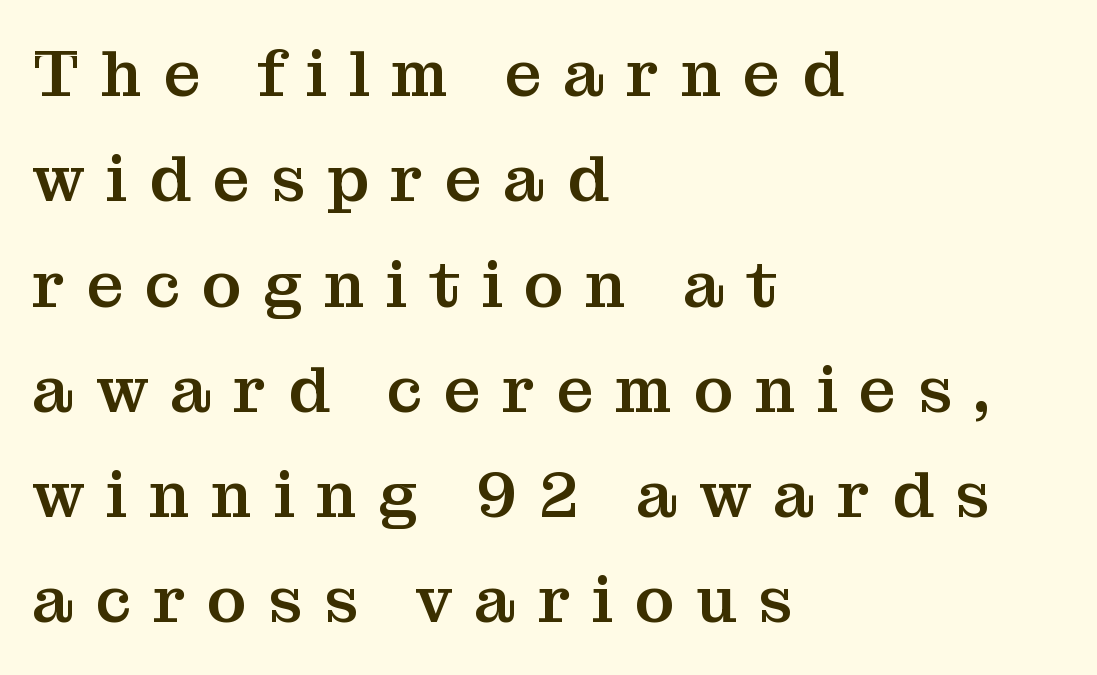
Someone cranked the tracking dial way up on this one. Think of a printed novel: that variable character pitch is what you see here. The font family rendered here belongs to the serif group. Bare-footed words on every line.
